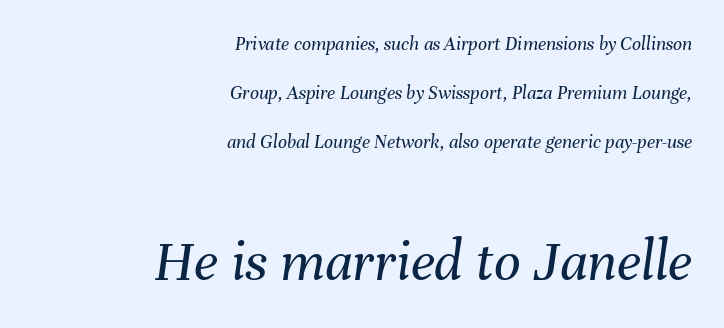
The letters sit at their default tracking, neither squeezed nor spread. Vertically, the passage feels expansive, rows floating well apart. Think of a printed novel: that variable character pitch is what you see here. Beneath every word, the page is bare.
